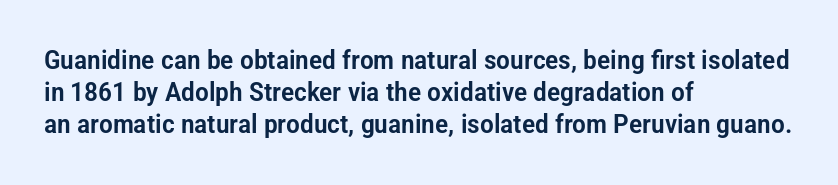
The image shows 26 px text type, upright; set left-aligned, line spacing 1.24x, normal letter spacing, not underlined.
